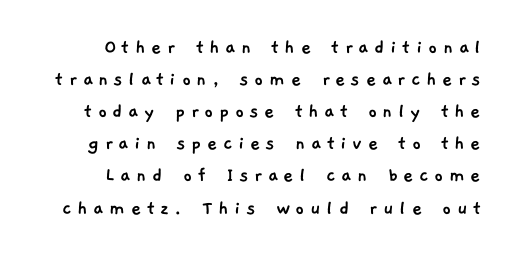
Compared with typical paragraphs, the rows here are spaced about the same. The ragged edge is on the left, which tells us the setting is flush right. Nobody drew a line under any word here. Honestly, the letter spacing is so wide it's the main thing you notice.
